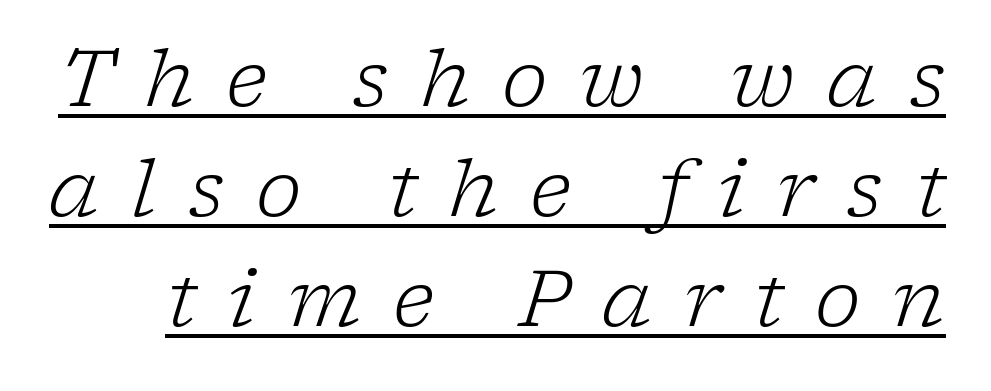
Q: Is the text bold? A: No.
Q: Is the text italic (slanted)? A: Yes, it leans right by about 17 degrees.
Q: Is the typeface a serif or a sans-serif typeface? A: Serif.
Q: Is the text underlined? A: Yes.
Q: Is the spacing between letters normal or unusually wide? A: Unusually wide.
Q: Is the spacing between lines tight, normal or loose? A: Normal.
Q: Width (condensed, normal, or wide)? A: Normal.
Q: Stroke contrast? A: Low.
Q: x-height? A: Medium.
Q: Monospaced? A: No.
